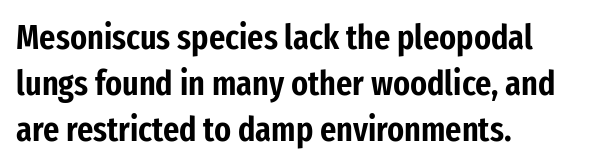
{"serif": "no", "italic": "no", "width": "condensed", "stroke_contrast": "low", "x_height": "medium", "monospaced": "no", "underline": "no", "align": "left", "line_spacing": "normal", "line_spacing_ratio": 1.32, "letter_spacing": "normal", "letter_spacing_em": 0.0, "glyph_px": 35}
